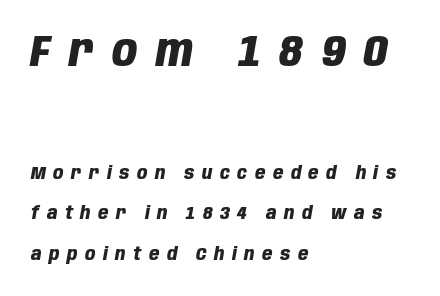
All the whitespace from short lines collects on the right. You could only call the tracking loose — the letters float apart. Is the type slanted? Yes — the strokes lean at a clear angle. Thick stems and heavy bowls — unmistakably bold.
